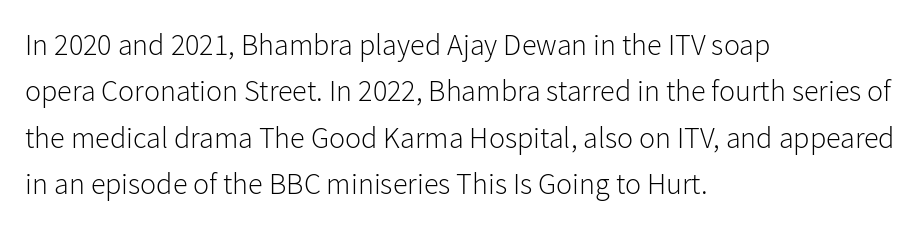
{"serif": "no", "italic": "no", "bold": "no", "weight": "light", "width": "normal", "stroke_contrast": "low", "x_height": "medium", "monospaced": "no", "underline": "no", "align": "left", "line_spacing": "normal", "line_spacing_ratio": 1.55, "letter_spacing": "normal", "letter_spacing_em": 0.0, "glyph_px": 30}
